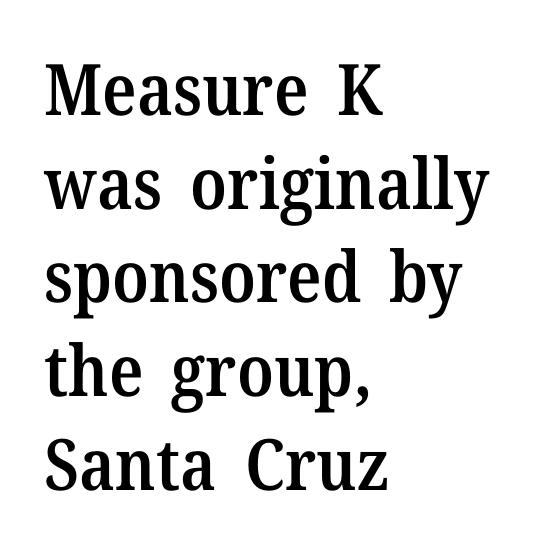
Q: Is the text bold? A: Semi-bold.
Q: Is the text italic (slanted)? A: No, it is upright.
Q: Is the typeface a serif or a sans-serif typeface? A: Serif.
Q: Is the text underlined? A: No.
Q: How is the paragraph aligned? A: Left-aligned.
Q: Is the spacing between letters normal or unusually wide? A: Normal.
Q: Is the spacing between lines tight, normal or loose? A: Normal.
Q: Width (condensed, normal, or wide)? A: Normal.
Q: Stroke contrast? A: Medium.
Q: x-height? A: Medium.
Q: Monospaced? A: No.
